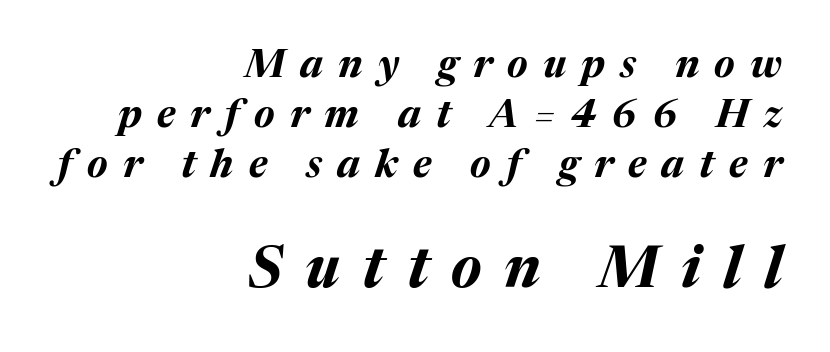
Q: Is the text bold? A: Yes.
Q: Is the text italic (slanted)? A: Yes, it leans right by about 17 degrees.
Q: Is the text underlined? A: No.
Q: How is the paragraph aligned? A: Right-aligned.
Q: Is the spacing between letters normal or unusually wide? A: Unusually wide.
Q: Is the spacing between lines tight, normal or loose? A: Normal.
Q: Which block of text is set in a larger size, the first (top) or the second (bottom)? A: The second (bottom) one.
Q: Width (condensed, normal, or wide)? A: Normal.
Q: Stroke contrast? A: Medium.
Q: x-height? A: Medium.
Q: Monospaced? A: No.
